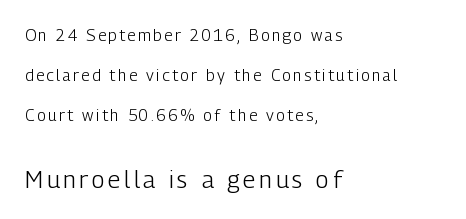
{"italic": "no", "bold": "no", "underline": "no", "align": "left", "line_spacing": "loose", "line_spacing_ratio": 2.49, "larger_block": "second", "size_ratio": 1.5, "glyph_px": 24}
